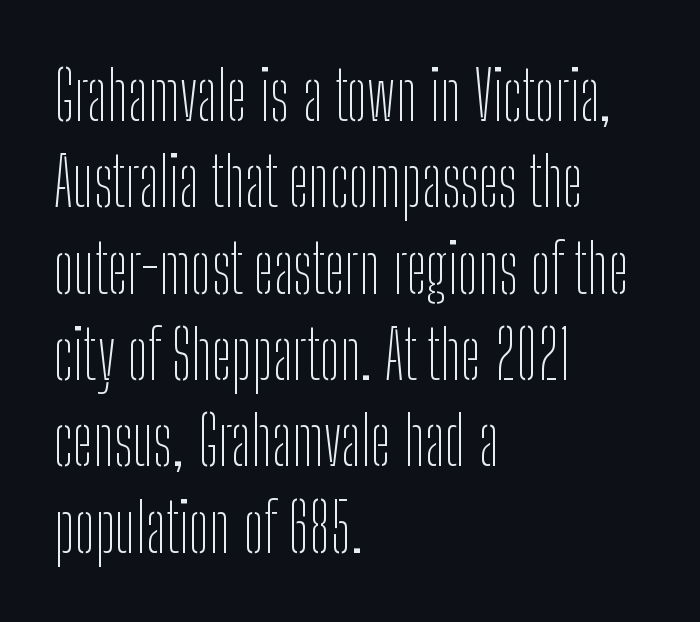
Is this a sans? Yes — the strokes have no serifs. No chunkiness to these letters — they're not bold. Tracking here is standard; glyphs follow each other at the usual distance. The lettering stays uniformly vertical, giving the passage a roman look.
